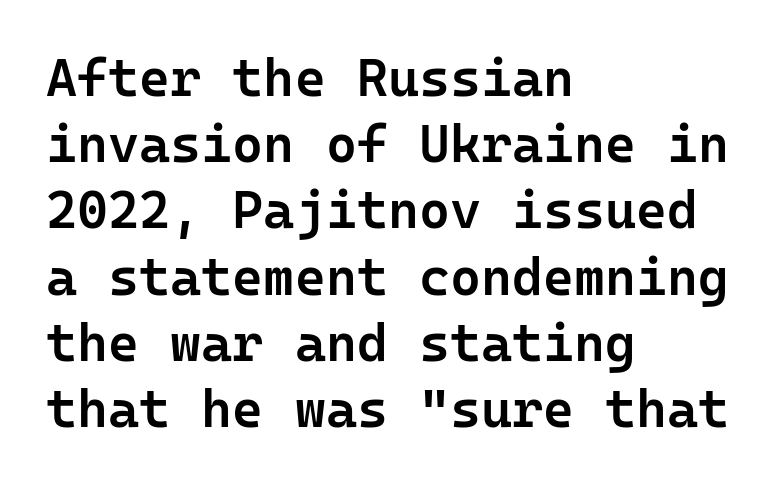
Q: Is the text bold? A: Semi-bold.
Q: Is the text italic (slanted)? A: No, it is upright.
Q: Is the typeface a serif or a sans-serif typeface? A: Sans-serif.
Q: Is the text underlined? A: No.
Q: How is the paragraph aligned? A: Left-aligned.
Q: Is the spacing between letters normal or unusually wide? A: Normal.
Q: Is the spacing between lines tight, normal or loose? A: Normal.
Q: Width (condensed, normal, or wide)? A: Normal.
Q: Stroke contrast? A: Low.
Q: x-height? A: Medium.
